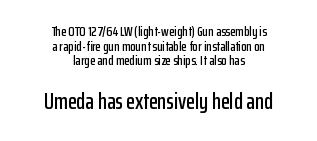
The type is set solid horizontally, with unmodified tracking. The block sitting lower on the canvas is the one with enlarged characters. Every character sits straight up, as roman type does. Interline gaps are noticeably narrow in this sample. The strip under each line holds only bare page.
